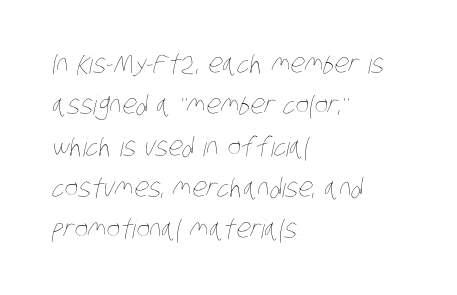
The image shows 26 px text type; set left-aligned, normal line spacing (1.59x), normal letter spacing, not underlined.
